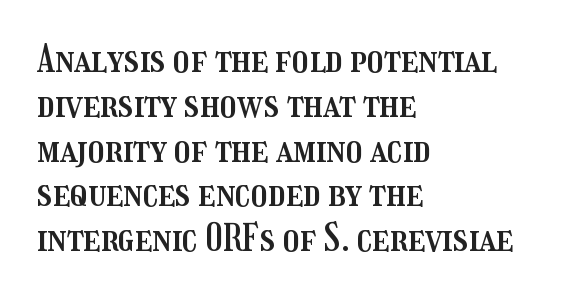
{"italic": "no", "width": "condensed", "stroke_contrast": "medium", "x_height": "medium", "monospaced": "no", "underline": "no", "align": "left", "line_spacing_ratio": 1.21, "letter_spacing": "normal", "letter_spacing_em": 0.0, "glyph_px": 37}
